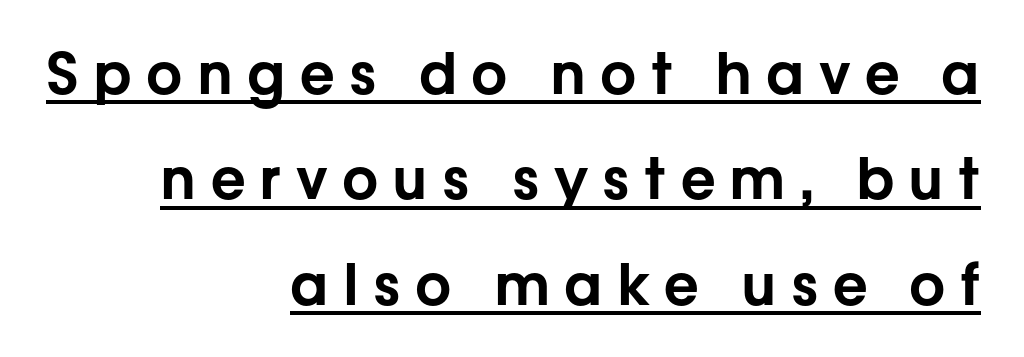
{"serif": "no", "italic": "no", "width": "normal", "stroke_contrast": "low", "x_height": "medium", "monospaced": "no", "underline": "yes", "align": "right", "line_spacing_ratio": 1.85, "letter_spacing": "wide", "letter_spacing_em": 0.25, "glyph_px": 57}
